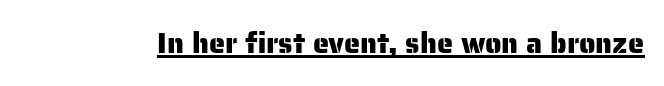
The image shows 29 px sans-serif type, upright; set normal letter spacing, underlined; low stroke contrast and a medium x-height.
